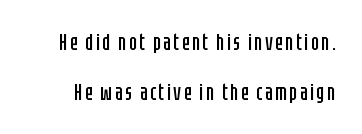
In terms of leading, this rendering errs on the spacious side. The face looks like a standard text weight, possibly lighter. Type without underlining. Posture: vertical.
